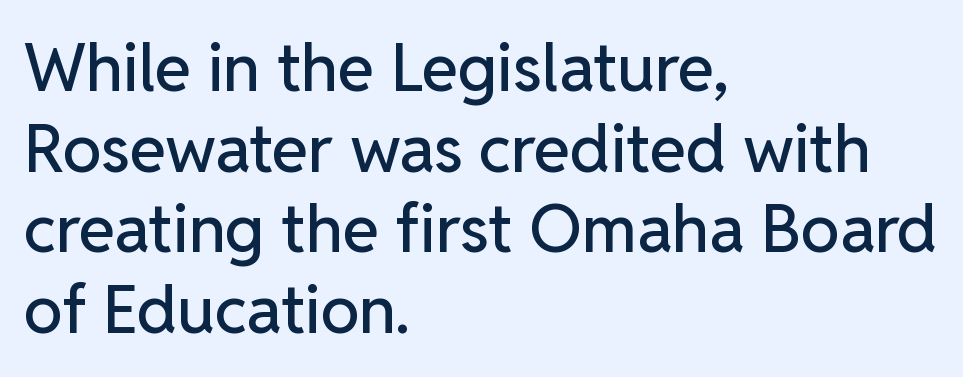
{"serif": "no", "italic": "no", "width": "normal", "stroke_contrast": "low", "x_height": "medium", "monospaced": "no", "underline": "no", "align": "left", "line_spacing_ratio": 1.22, "letter_spacing": "normal", "letter_spacing_em": 0.0, "glyph_px": 66}
